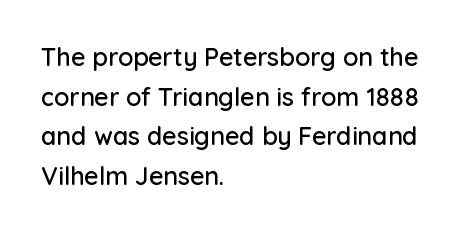
The image shows 25 px text type, upright; set left-aligned, normal line spacing (1.59x), normal letter spacing, not underlined.
